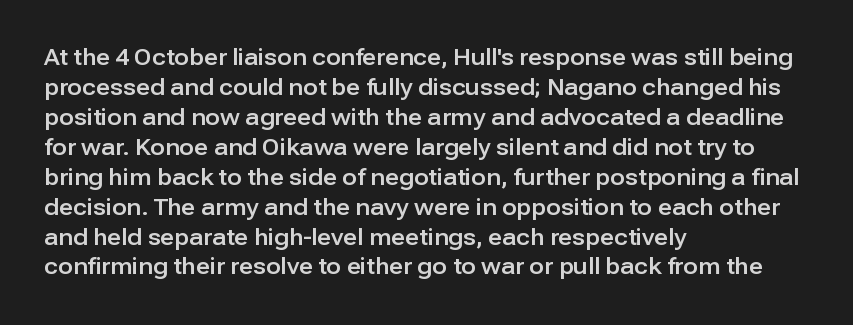
Decoration check: the copy has no underline. A roman cut, with each character standing at attention. The line-height multiplier appears to be the usual default. In CSS terms this would be text-align: left. Words appear dense and cohesive because spacing is normal.
